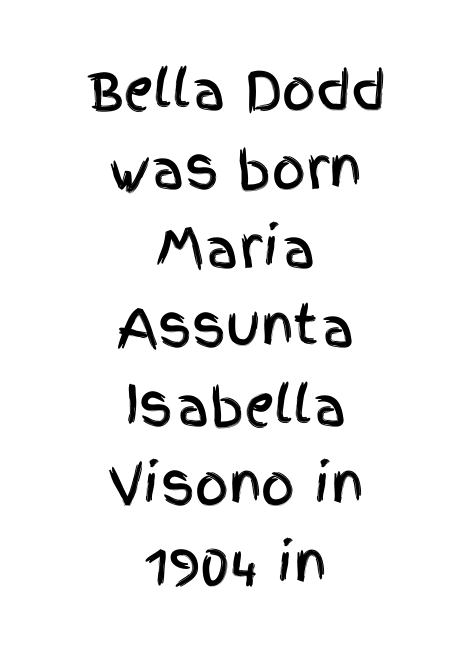
The image shows 53 px condensed sans-serif type, upright; set centered, normal line spacing (1.49x), normal letter spacing, not underlined; a large x-height.
